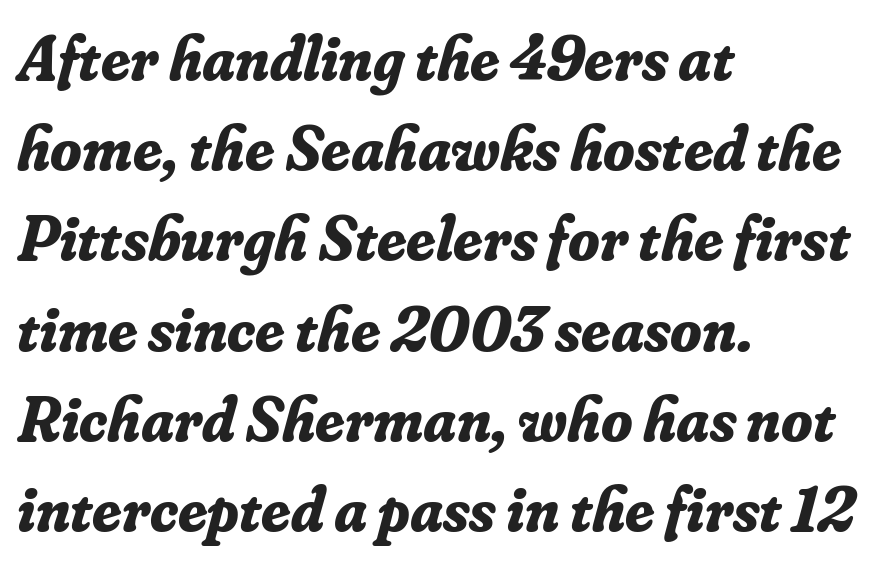
{"serif": "yes", "italic": "yes", "lean": "right", "slant_degrees": 16, "bold": "yes", "weight": "bold", "width": "normal", "stroke_contrast": "low", "x_height": "small", "monospaced": "no", "underline": "no", "align": "left", "line_spacing": "normal", "line_spacing_ratio": 1.41, "letter_spacing": "normal", "letter_spacing_em": 0.0, "glyph_px": 64}
